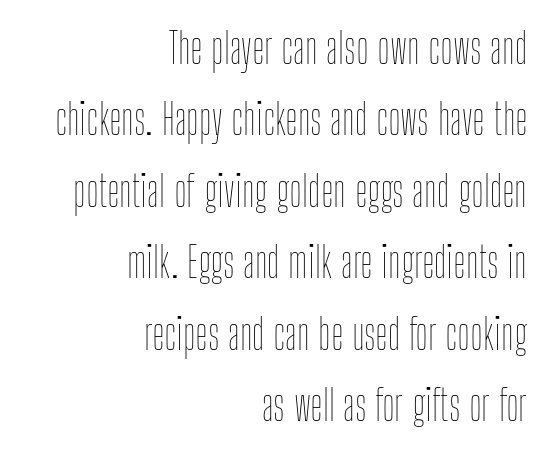
{"italic": "no", "bold": "no", "weight": "thin", "width": "condensed", "stroke_contrast": "low", "x_height": "medium", "monospaced": "no", "underline": "no", "align": "right", "line_spacing": "normal", "line_spacing_ratio": 1.66, "letter_spacing": "normal", "letter_spacing_em": 0.0, "glyph_px": 43}
